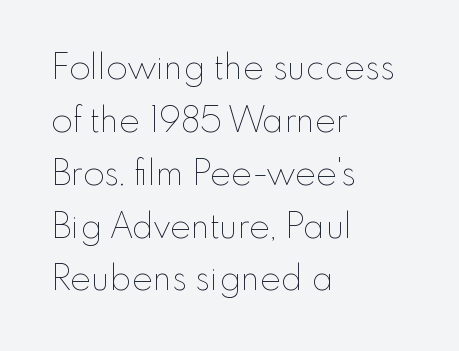
The image shows 35 px thin type, upright; set left-aligned, normal line spacing (1.51x), normal letter spacing, not underlined; low stroke contrast and a small x-height.
